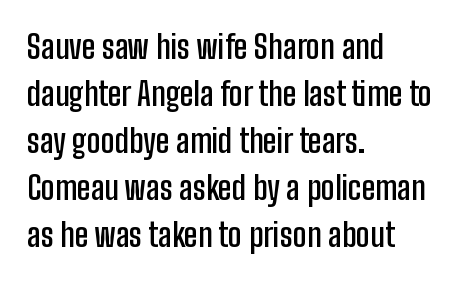
Q: Is the text bold? A: Semi-bold.
Q: Is the text italic (slanted)? A: No, it is upright.
Q: Is the typeface a serif or a sans-serif typeface? A: Sans-serif.
Q: Is the text underlined? A: No.
Q: How is the paragraph aligned? A: Left-aligned.
Q: Is the spacing between letters normal or unusually wide? A: Normal.
Q: Is the spacing between lines tight, normal or loose? A: Normal.
Q: Width (condensed, normal, or wide)? A: Condensed.
Q: Stroke contrast? A: Low.
Q: x-height? A: Medium.
Q: Monospaced? A: No.
